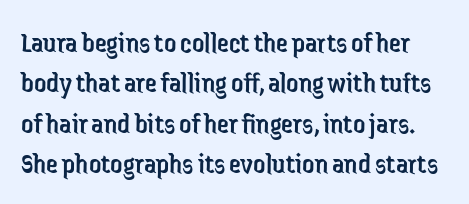
Clear beneath every line of the passage. Words appear dense and cohesive because spacing is normal. Think of a printed novel: that variable character pitch is what you see here. This is sans-serif lettering, the kind often seen on screens and signage.
